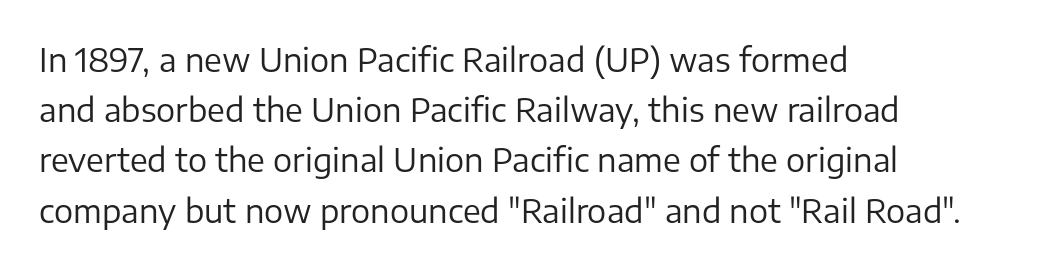
Caption: face not bold, strokes unweighted. Any mark beneath the type? The region is blank. In terms of letterform style, serifs are entirely absent. The typography opts for an upright posture over an oblique one. The ragged edge is on the right, which tells us the setting is flush left. The horizontal fit of the characters is conventional and even.
